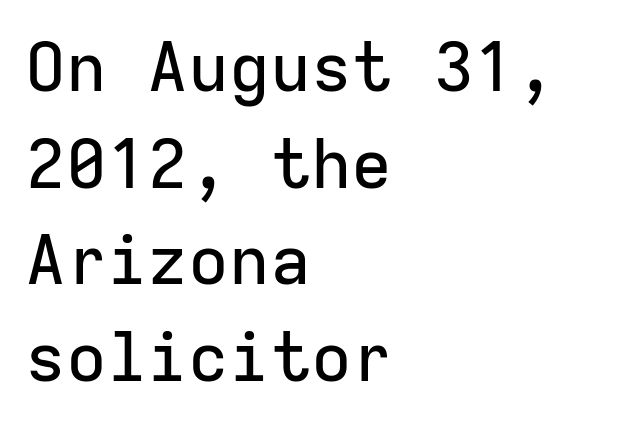
The tracking reads as untouched default to a designer's eye. The paragraph has a hard left edge and a soft right edge. Designer's note — italics off, roman on. The type family on display is of the sans-serif kind. The space beneath each line is pristine and unruled. You could count columns in this text — the font is strictly monospaced.
